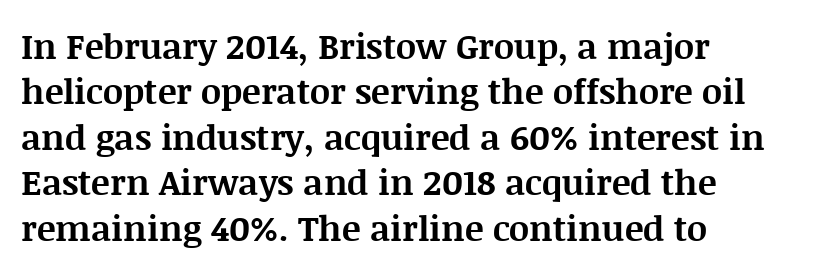
The image shows 35 px bold serif type, upright; set left-aligned, normal line spacing (1.3x), normal letter spacing, not underlined; medium stroke contrast and a large x-height.
